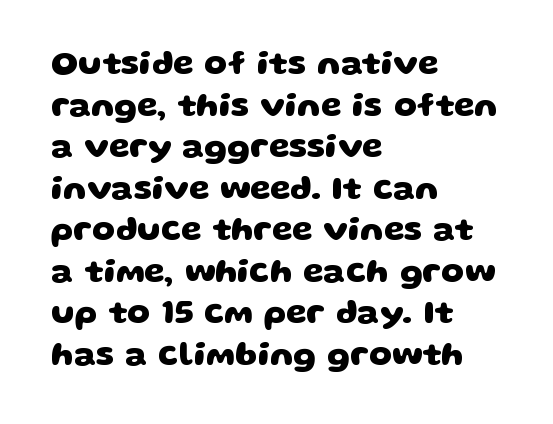
Q: Is the text bold? A: Yes.
Q: Is the typeface a serif or a sans-serif typeface? A: Sans-serif.
Q: Is the text underlined? A: No.
Q: How is the paragraph aligned? A: Left-aligned.
Q: Is the spacing between letters normal or unusually wide? A: Normal.
Q: Is the spacing between lines tight, normal or loose? A: Normal.
Q: Width (condensed, normal, or wide)? A: Wide.
Q: Stroke contrast? A: Low.
Q: x-height? A: Large.
Q: Monospaced? A: No.
